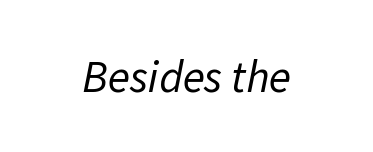
Q: Is the text bold? A: No.
Q: Is the typeface a serif or a sans-serif typeface? A: Sans-serif.
Q: Is the text underlined? A: No.
Q: How is the paragraph aligned? A: Centered.
Q: Is the spacing between letters normal or unusually wide? A: Normal.
Q: Width (condensed, normal, or wide)? A: Normal.
Q: Stroke contrast? A: Low.
Q: x-height? A: Medium.
Q: Monospaced? A: No.
